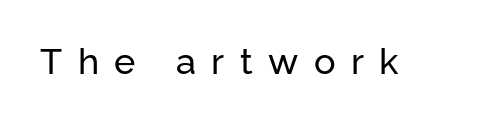
Q: Is the text italic (slanted)? A: No, it is upright.
Q: Is the typeface a serif or a sans-serif typeface? A: Sans-serif.
Q: Is the text underlined? A: No.
Q: Is the spacing between letters normal or unusually wide? A: Unusually wide.
Q: Width (condensed, normal, or wide)? A: Normal.
Q: Stroke contrast? A: Low.
Q: x-height? A: Medium.
Q: Monospaced? A: No.
